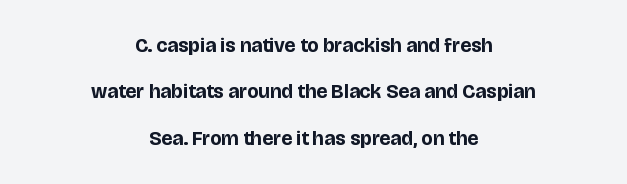
{"italic": "no", "bold": "yes", "underline": "no", "align": "center", "line_spacing": "loose", "line_spacing_ratio": 2.32, "letter_spacing": "normal", "letter_spacing_em": 0.0, "glyph_px": 20}
